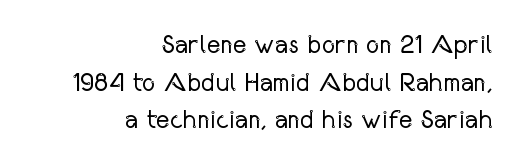
Q: Is the text bold? A: No.
Q: Is the text italic (slanted)? A: No, it is upright.
Q: Is the text underlined? A: No.
Q: How is the paragraph aligned? A: Right-aligned.
Q: Is the spacing between letters normal or unusually wide? A: Normal.
Q: Is the spacing between lines tight, normal or loose? A: Normal.
